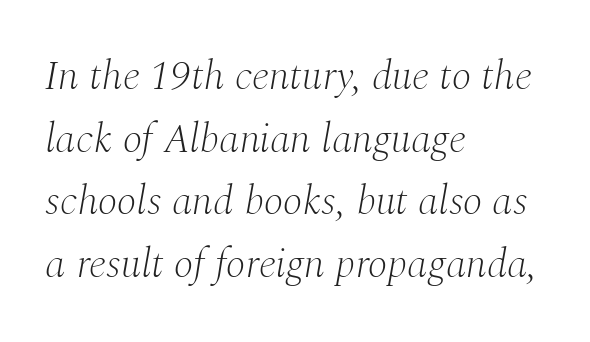
The image shows 41 px light serif type, italic (leaning right); set left-aligned, normal line spacing (1.53x), normal letter spacing, not underlined; medium stroke contrast and a medium x-height.
